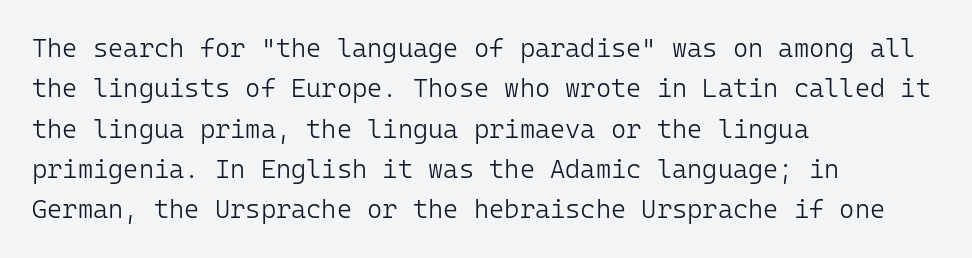
The image shows 26 px text type, upright; set left-aligned, normal line spacing (1.55x), normal letter spacing, not underlined.
